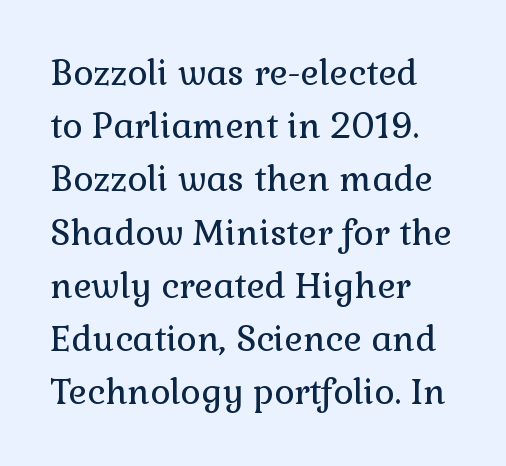
Is there much room between lines? A standard amount, neither cramped nor airy. Each stroke keeps to a modest, everyday thickness or less. Old-style or modern, the face here clearly has serifs. Characters remain perfectly vertical along every line. Underlining? Definitely not there.
